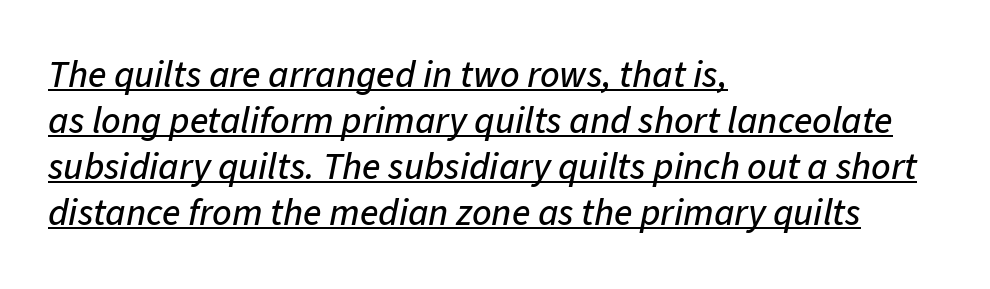
{"italic": "yes", "lean": "right", "slant_degrees": 11, "width": "normal", "stroke_contrast": "low", "x_height": "medium", "monospaced": "no", "underline": "yes", "align": "left", "line_spacing_ratio": 1.21, "letter_spacing": "normal", "letter_spacing_em": 0.0, "glyph_px": 38}
